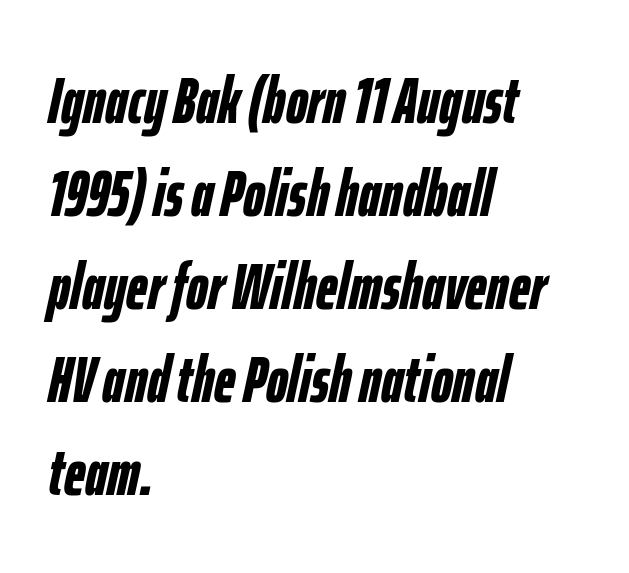
The image shows 66 px semibold, condensed type, italic (leaning right); set left-aligned, normal line spacing (1.41x), normal letter spacing, not underlined; low stroke contrast and a medium x-height.
